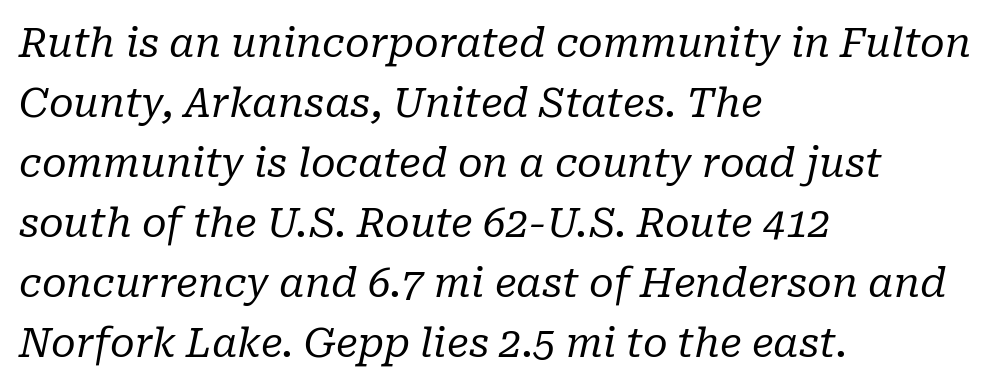
The image shows 40 px regular-weight serif type, italic (leaning right); set left-aligned, normal line spacing (1.5x), normal letter spacing, not underlined; low stroke contrast and a medium x-height.
